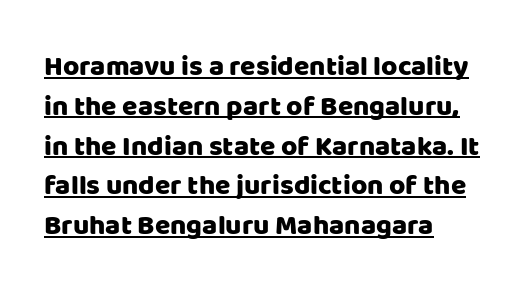
{"serif": "no", "italic": "no", "width": "normal", "stroke_contrast": "low", "x_height": "large", "monospaced": "no", "underline": "yes", "align": "left", "line_spacing": "normal", "line_spacing_ratio": 1.42, "letter_spacing": "normal", "letter_spacing_em": 0.0, "glyph_px": 28}
